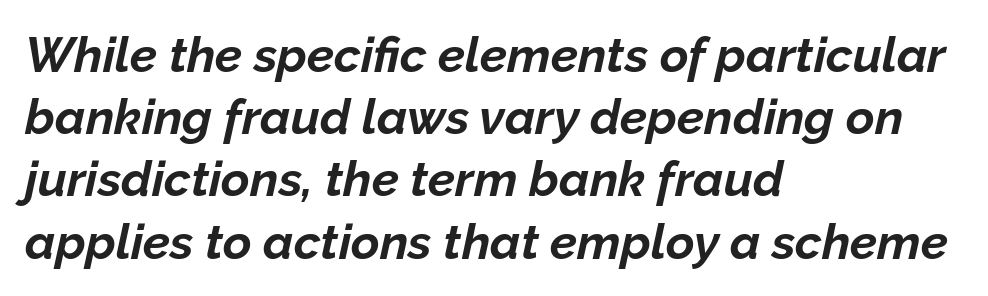
The face used here is rendered with its standard letterfit. The baseline area is clear. Heft: maximum for text — a bold. Think of a printed novel: that variable character pitch is what you see here.
